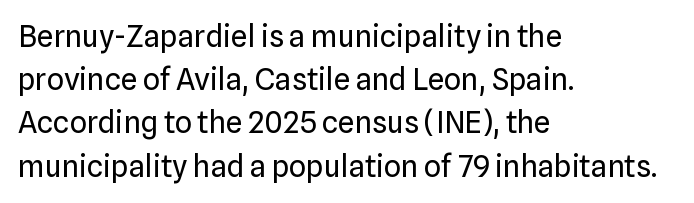
Nope, not italic — everything's standing straight. The rendering shows plain stroke endings on the letterforms — a sans-serif design. Evenly set lines give the paragraph a standard silhouette. Letters rest on an invisible, unmarked baseline.
